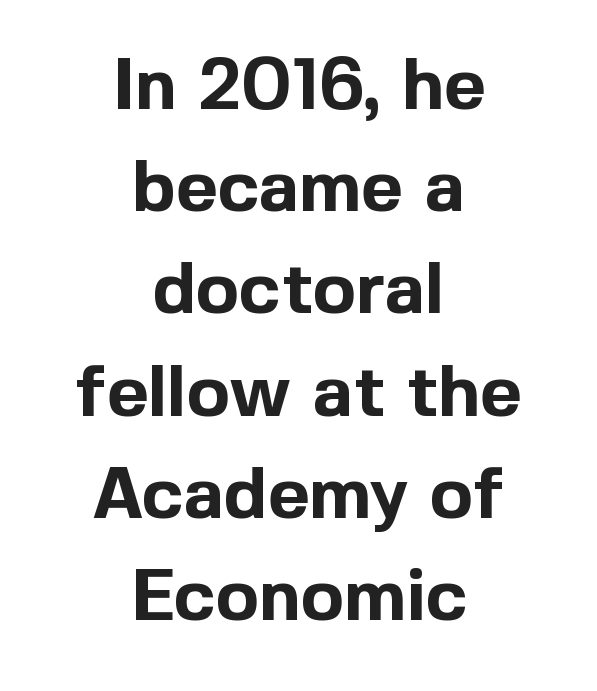
The image shows 72 px bold sans-serif type, upright; set centered, normal line spacing (1.42x), normal letter spacing, not underlined; a medium x-height.
